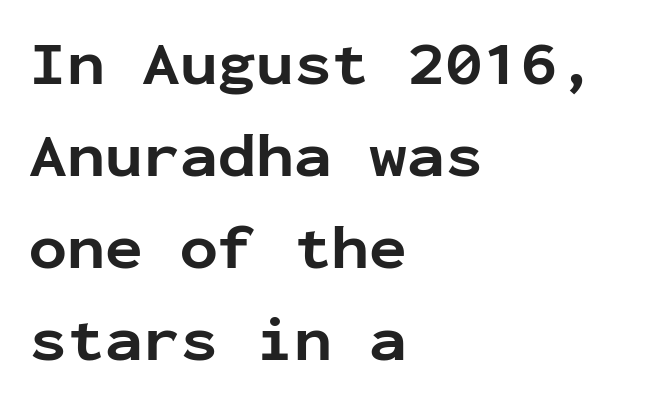
The zone under the glyphs is completely vacant. Vertical spacing — default. The lines are quadded left. Glyph-to-glyph distance matches everyday printed text.
